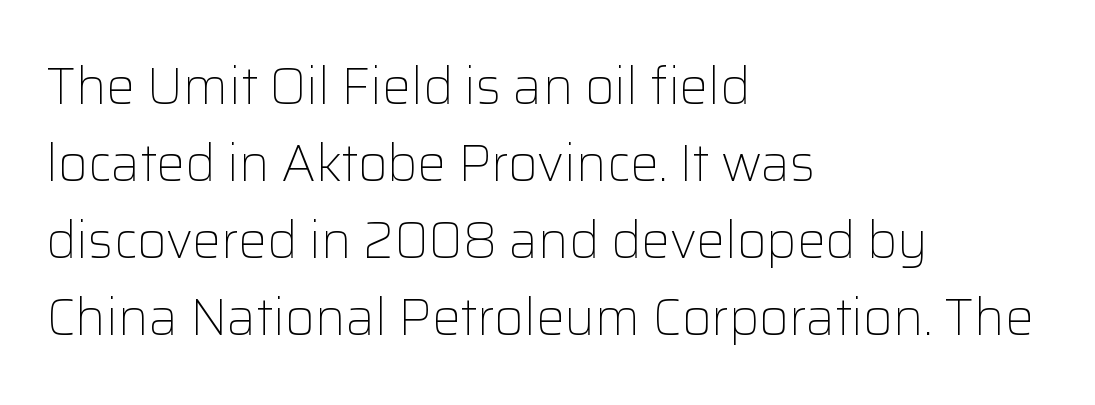
The image shows 51 px light sans-serif type, upright; set left-aligned, normal line spacing (1.51x), normal letter spacing, not underlined; low stroke contrast and a medium x-height.
